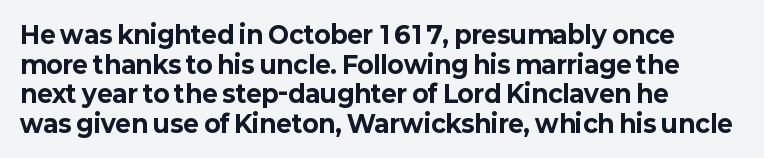
The image shows 24 px bold type, upright; set left-aligned, line spacing 1.23x, normal letter spacing, not underlined.
